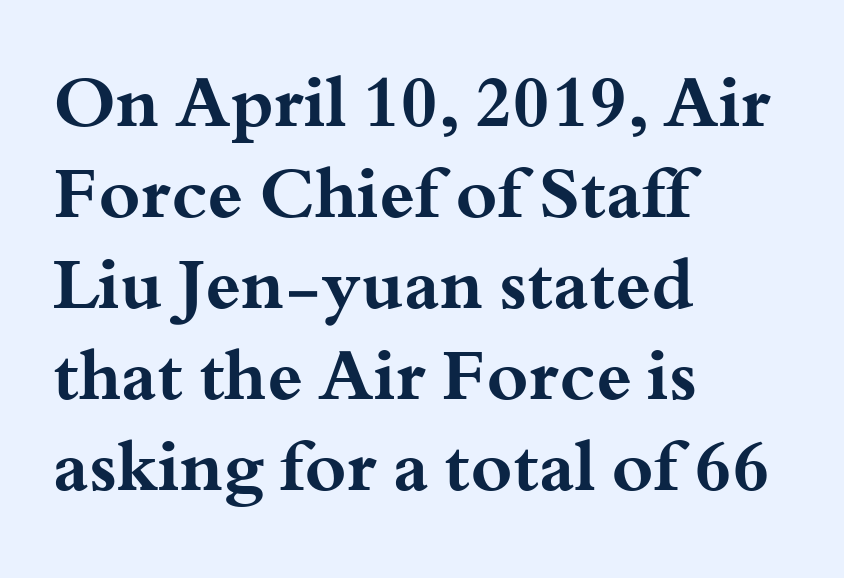
Think of a printed novel: that variable character pitch is what you see here. Observe the serifs anchoring each vertical stroke in this sample. The typesetter chose a ragged-right arrangement here. Each row of text sits above clean, open space. This is the regular roman posture of the typeface. The passage shown has conventional tracking throughout.
